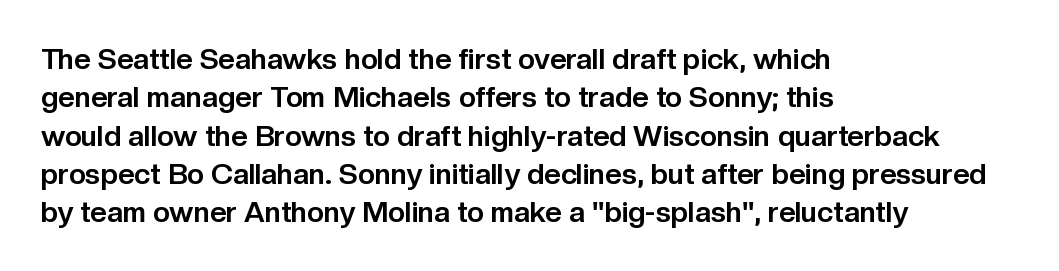
Q: Is the text bold? A: Yes.
Q: Is the text italic (slanted)? A: No, it is upright.
Q: Is the typeface a serif or a sans-serif typeface? A: Sans-serif.
Q: Is the text underlined? A: No.
Q: How is the paragraph aligned? A: Left-aligned.
Q: Is the spacing between letters normal or unusually wide? A: Normal.
Q: Is the spacing between lines tight, normal or loose? A: Normal.
Q: Width (condensed, normal, or wide)? A: Normal.
Q: Stroke contrast? A: Low.
Q: x-height? A: Medium.
Q: Monospaced? A: No.
